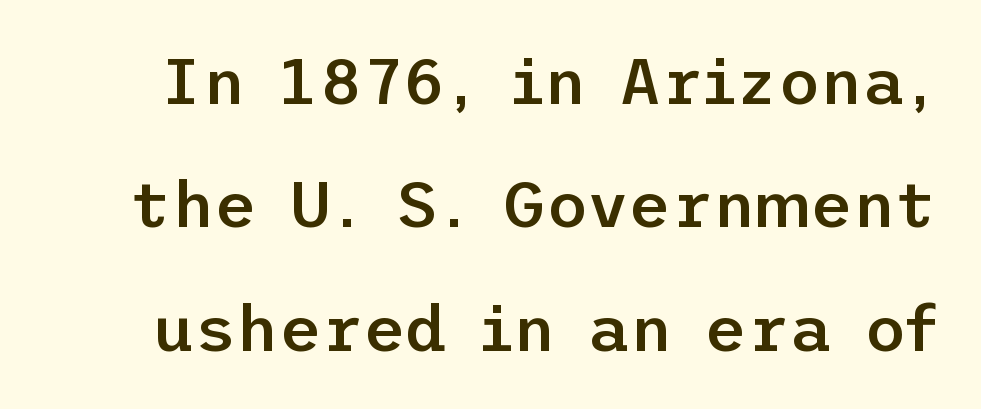
Students, note that the glyphs here touch the page at normal intervals. Semibold letterforms, between regular and bold. The typography opts for an upright posture over an oblique one. Airy leading. The glyphs are unaccompanied by any horizontal stroke below them. The characters display no serif detailing; their extremities are plain.
